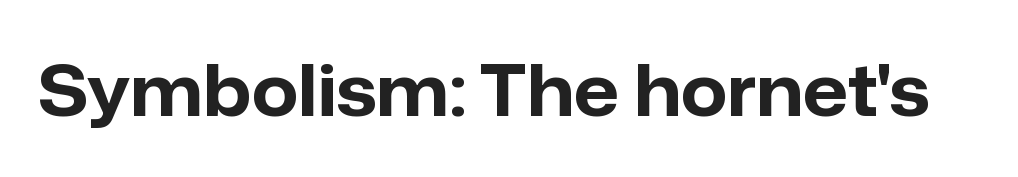
Q: Is the text bold? A: Yes.
Q: Is the text italic (slanted)? A: No, it is upright.
Q: Is the typeface a serif or a sans-serif typeface? A: Sans-serif.
Q: Is the text underlined? A: No.
Q: Is the spacing between letters normal or unusually wide? A: Normal.
Q: Width (condensed, normal, or wide)? A: Normal.
Q: Stroke contrast? A: Low.
Q: x-height? A: Medium.
Q: Monospaced? A: No.
